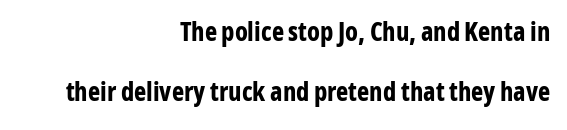
{"italic": "no", "bold": "yes", "underline": "no", "align": "right", "line_spacing": "loose", "line_spacing_ratio": 2.32, "letter_spacing": "normal", "letter_spacing_em": 0.0, "glyph_px": 26}
